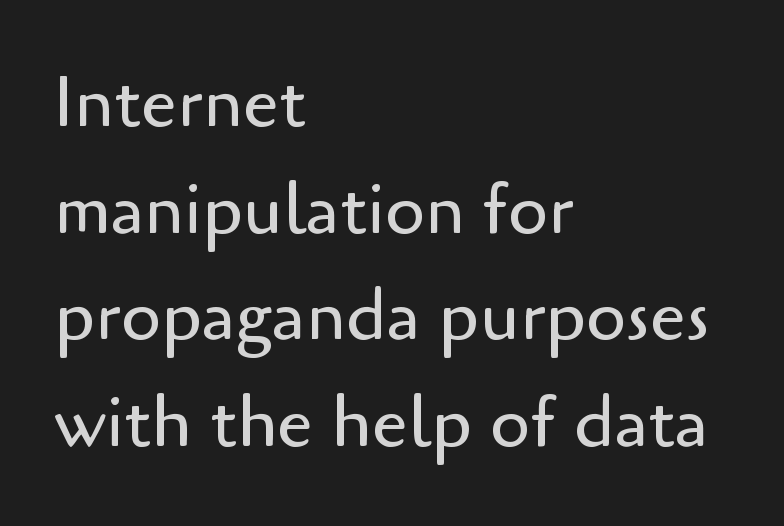
The image shows 72 px regular-weight sans-serif type, upright; set left-aligned, normal line spacing (1.48x), normal letter spacing, not underlined; low stroke contrast and a small x-height.
